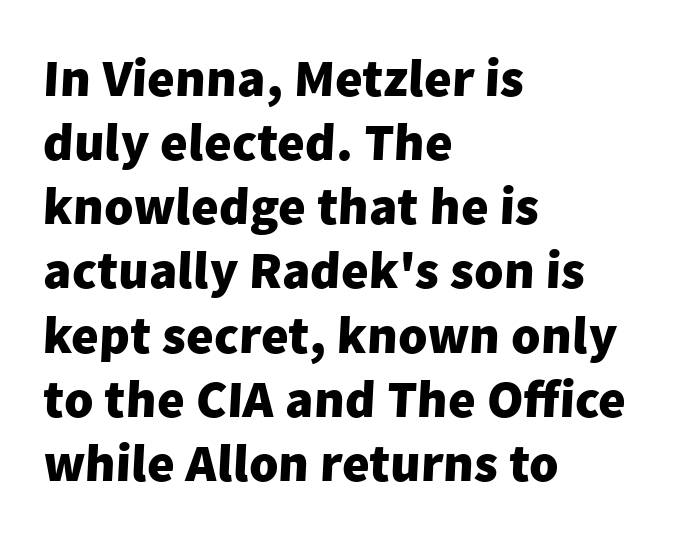
{"serif": "no", "bold": "yes", "weight": "heavy", "width": "normal", "stroke_contrast": "low", "x_height": "medium", "monospaced": "no", "underline": "no", "align": "left", "line_spacing_ratio": 1.21, "letter_spacing": "normal", "letter_spacing_em": 0.0, "glyph_px": 53}
